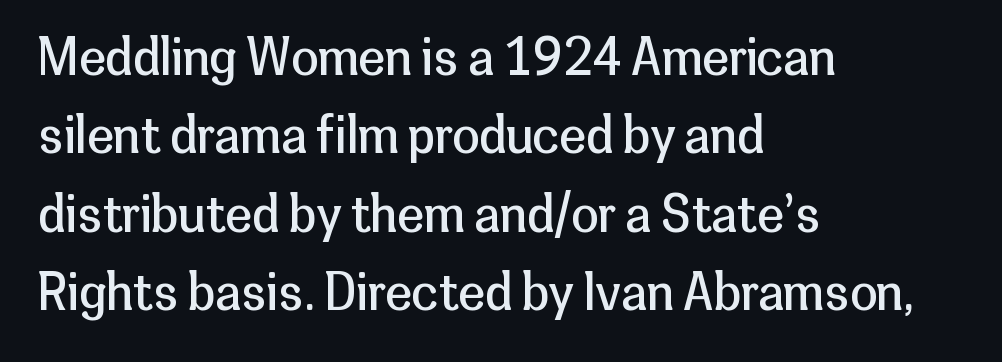
The image shows 49 px regular-weight sans-serif type, upright; set left-aligned, normal line spacing (1.6x), normal letter spacing, not underlined; low stroke contrast and a medium x-height.
